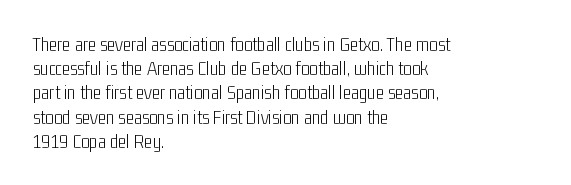
The image shows 20 px text type, upright; set left-aligned, line spacing 1.21x, normal letter spacing, not underlined.
